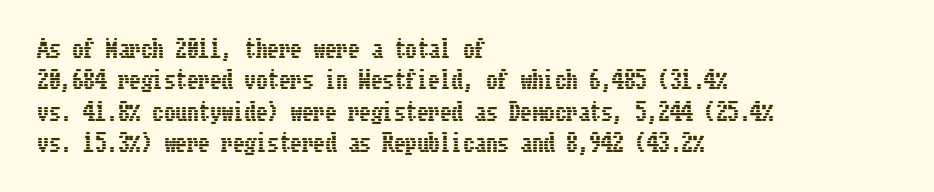
The image shows 23 px text type, upright; set left-aligned, normal line spacing (1.36x), normal letter spacing, not underlined.
